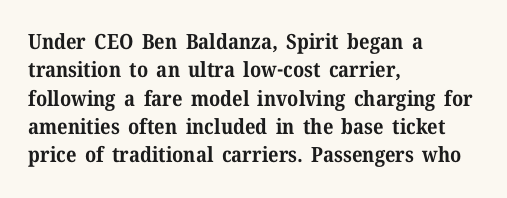
The lines in this sample share a left origin and differ only in where they stop. The block of text has a typical density, with ordinary space between rows. Posture: upright roman. The characters look thick and weighty, a clear bold. Letters rest on an invisible, unmarked baseline. There is no visible air inserted between adjacent glyphs.
